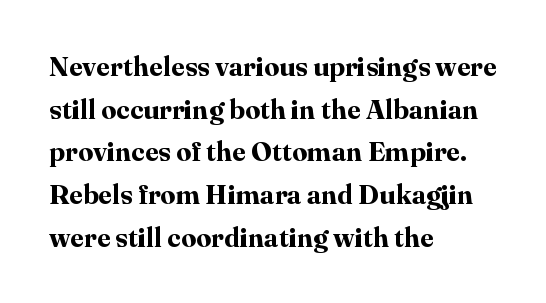
Q: Is the text bold? A: Yes.
Q: Is the text italic (slanted)? A: No, it is upright.
Q: Is the text underlined? A: No.
Q: How is the paragraph aligned? A: Left-aligned.
Q: Is the spacing between letters normal or unusually wide? A: Normal.
Q: Is the spacing between lines tight, normal or loose? A: Normal.
